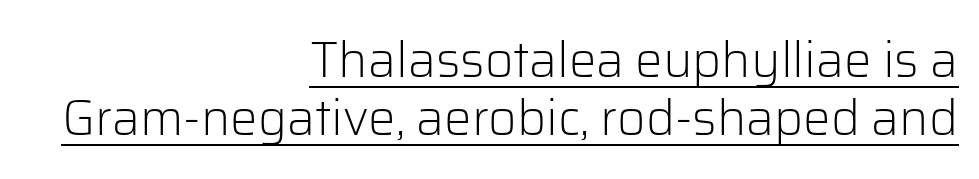
The image shows 49 px light sans-serif type, upright; set right-aligned, line spacing 1.19x, normal letter spacing, underlined; low stroke contrast and a medium x-height.
